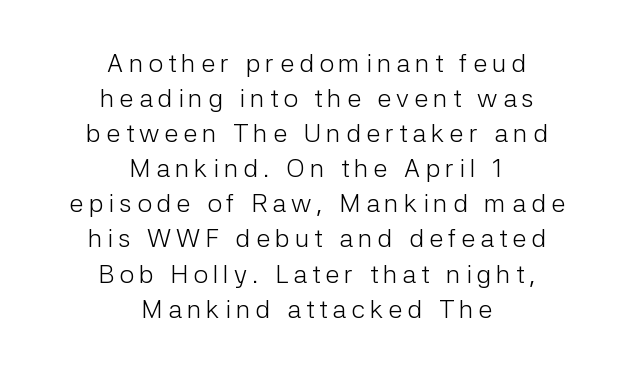
Q: Is the text bold? A: No.
Q: Is the text italic (slanted)? A: No, it is upright.
Q: Is the text underlined? A: No.
Q: How is the paragraph aligned? A: Centered.
Q: Is the spacing between lines tight, normal or loose? A: Normal.
